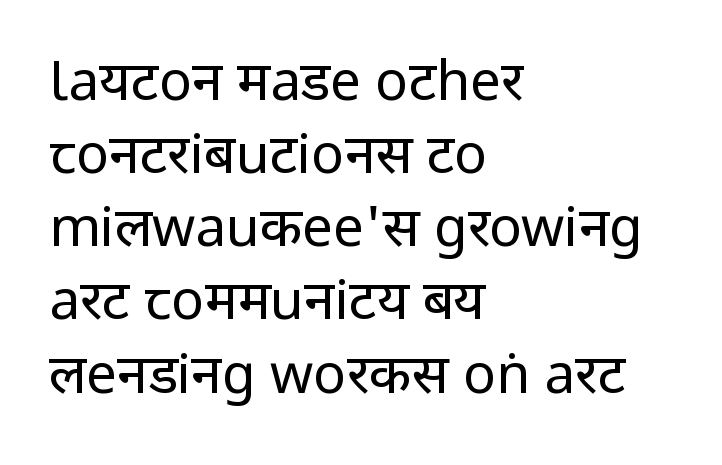
The typeface chosen for these lines omits serifs. Decoration check: the copy has no underline. Posture: straight, roman, zero tilt. This sample uses plain, unmodified letter spacing. Think standard paragraph weight, or any step lighter than that.
